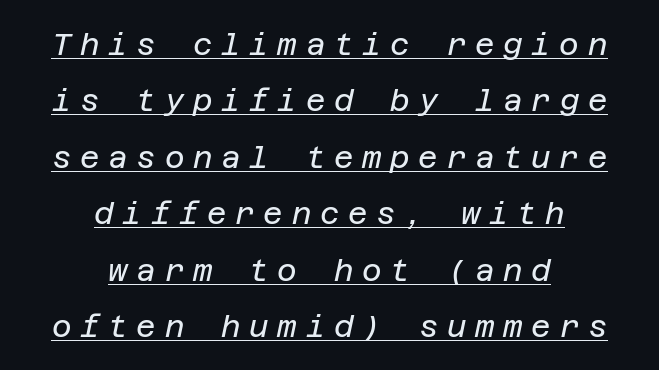
Q: Is the text bold? A: No.
Q: Is the text italic (slanted)? A: Yes, it leans right by about 12 degrees.
Q: Is the text underlined? A: Yes.
Q: How is the paragraph aligned? A: Centered.
Q: Is the spacing between letters normal or unusually wide? A: Unusually wide.
Q: Width (condensed, normal, or wide)? A: Normal.
Q: Stroke contrast? A: Low.
Q: x-height? A: Large.
